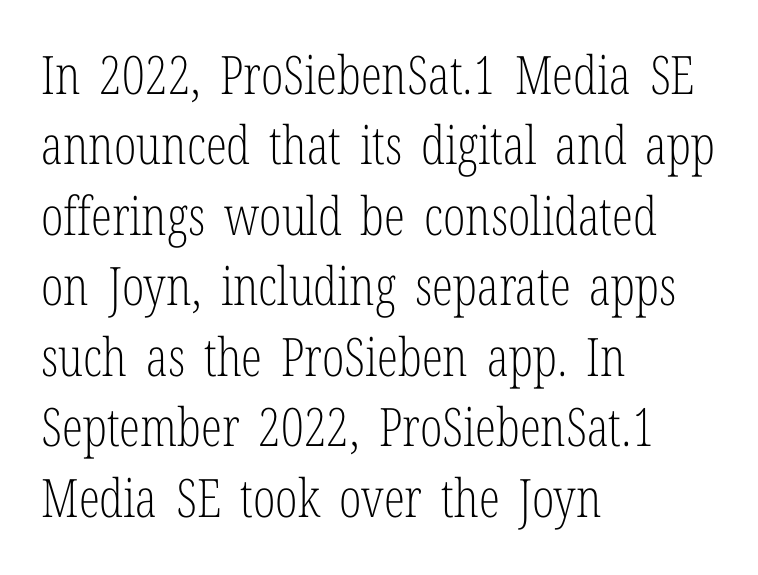
The image shows 53 px light, condensed serif type, upright; set left-aligned, normal line spacing (1.33x), normal letter spacing, not underlined; low stroke contrast and a medium x-height.
